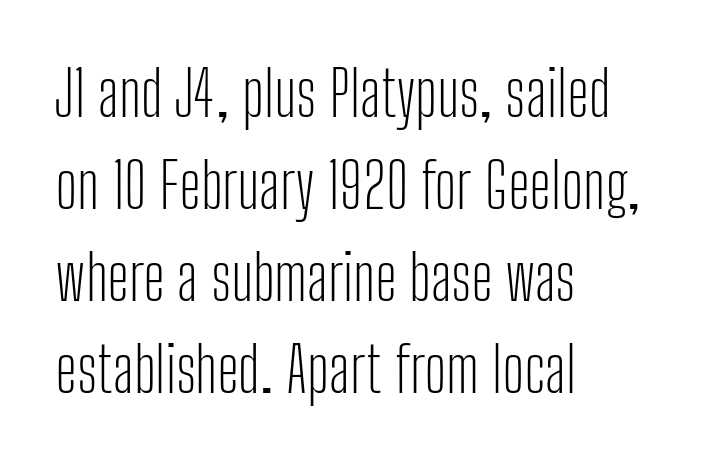
Q: Is the text bold? A: No.
Q: Is the text italic (slanted)? A: No, it is upright.
Q: Is the typeface a serif or a sans-serif typeface? A: Sans-serif.
Q: Is the text underlined? A: No.
Q: How is the paragraph aligned? A: Left-aligned.
Q: Is the spacing between letters normal or unusually wide? A: Normal.
Q: Is the spacing between lines tight, normal or loose? A: Normal.
Q: Width (condensed, normal, or wide)? A: Condensed.
Q: Stroke contrast? A: Low.
Q: x-height? A: Medium.
Q: Monospaced? A: No.
